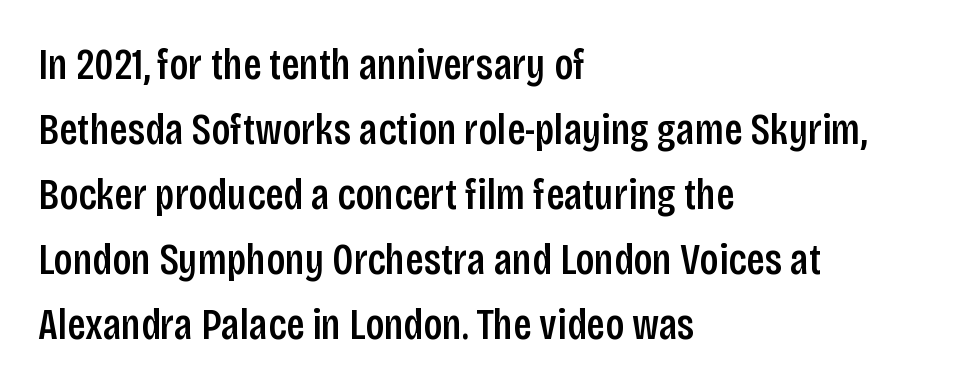
{"serif": "no", "italic": "no", "width": "condensed", "stroke_contrast": "low", "x_height": "large", "monospaced": "no", "underline": "no", "align": "left", "line_spacing": "normal", "line_spacing_ratio": 1.48, "letter_spacing": "normal", "letter_spacing_em": 0.0, "glyph_px": 44}
